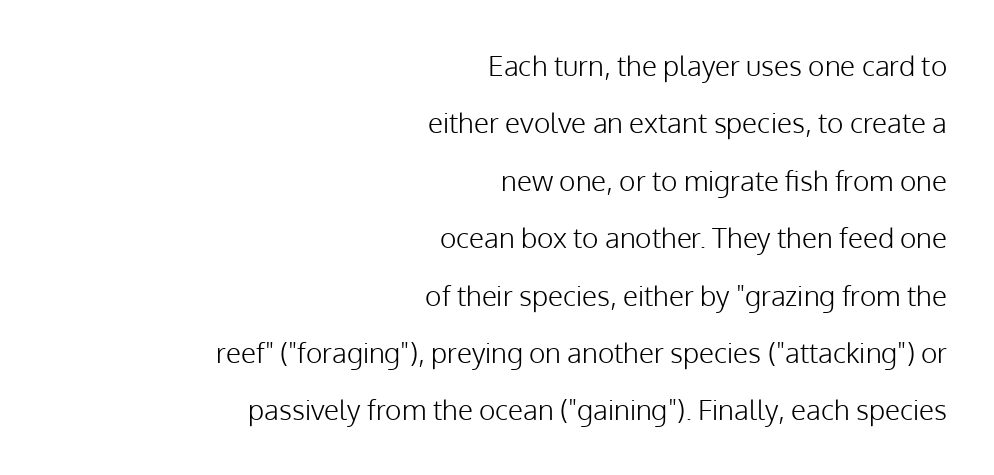
{"serif": "no", "italic": "no", "bold": "no", "weight": "light", "width": "normal", "stroke_contrast": "low", "x_height": "medium", "monospaced": "no", "underline": "no", "align": "right", "line_spacing": "loose", "line_spacing_ratio": 2.05, "letter_spacing": "normal", "letter_spacing_em": 0.0, "glyph_px": 28}
